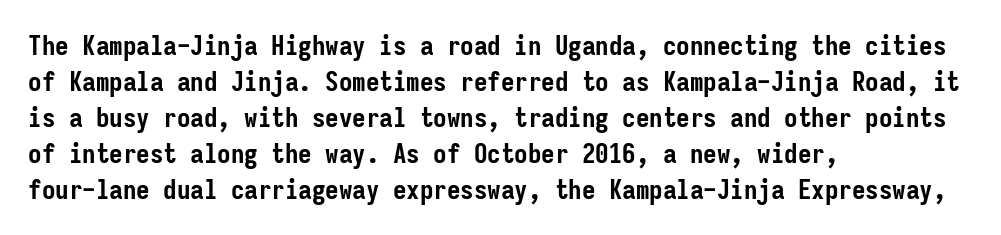
Q: Is the text bold? A: Yes.
Q: Is the text italic (slanted)? A: No, it is upright.
Q: Is the text underlined? A: No.
Q: How is the paragraph aligned? A: Left-aligned.
Q: Is the spacing between letters normal or unusually wide? A: Normal.
Q: Is the spacing between lines tight, normal or loose? A: Normal.
